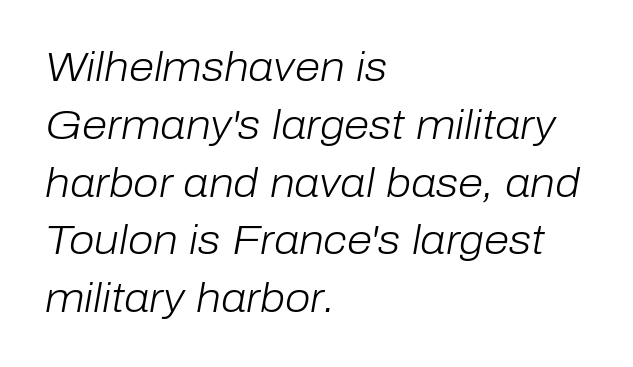
{"italic": "yes", "lean": "right", "slant_degrees": 10, "bold": "no", "weight": "light", "width": "normal", "stroke_contrast": "low", "x_height": "medium", "monospaced": "no", "underline": "no", "align": "left", "line_spacing": "normal", "line_spacing_ratio": 1.41, "letter_spacing": "normal", "letter_spacing_em": 0.0, "glyph_px": 41}
